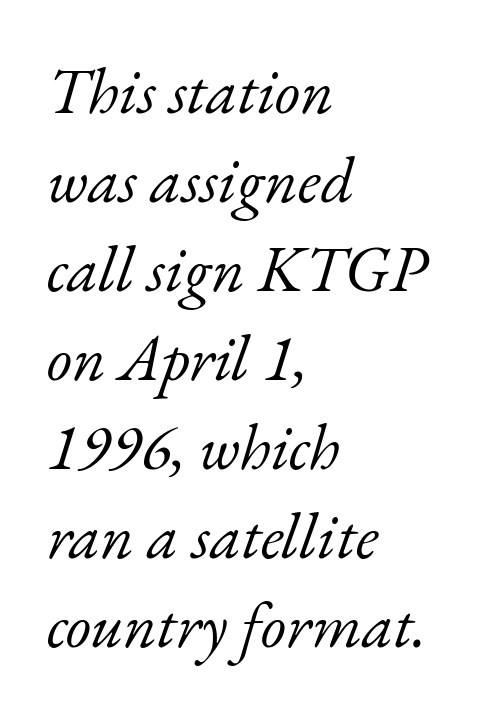
Q: Is the text bold? A: No.
Q: Is the text italic (slanted)? A: Yes, it leans right by about 17 degrees.
Q: Is the typeface a serif or a sans-serif typeface? A: Serif.
Q: Is the text underlined? A: No.
Q: How is the paragraph aligned? A: Left-aligned.
Q: Is the spacing between letters normal or unusually wide? A: Normal.
Q: Is the spacing between lines tight, normal or loose? A: Normal.
Q: Width (condensed, normal, or wide)? A: Normal.
Q: Stroke contrast? A: Low.
Q: x-height? A: Small.
Q: Monospaced? A: No.
